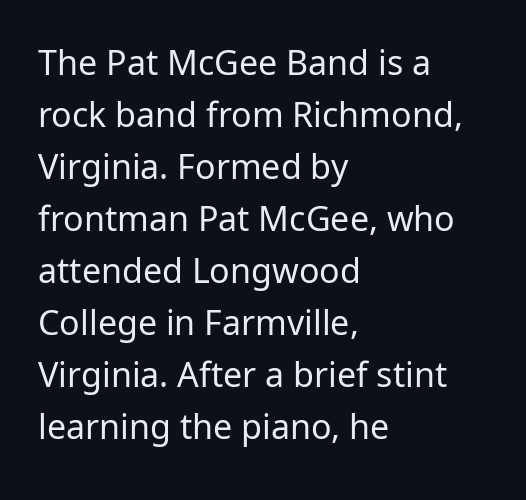
Check where the strokes stop: nothing finishes them off — pure sans. Typeset ragged right — the left edge is the straight one. The weight would be labelled regular, book, light, or lighter still. The passage shown is typed in a proportional face where columns would drift. Posture: upright roman.
